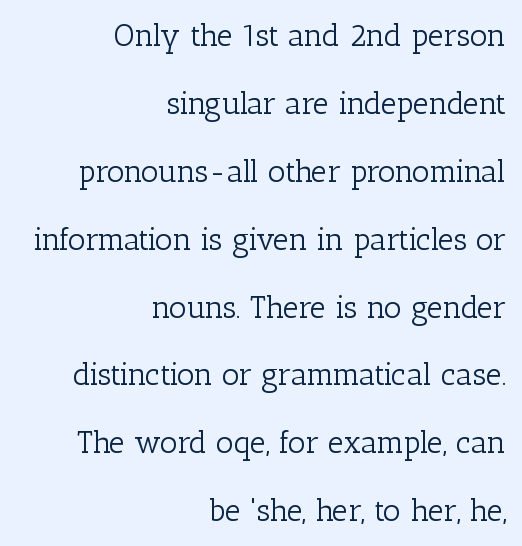
{"serif": "yes", "italic": "no", "bold": "no", "weight": "light", "width": "normal", "stroke_contrast": "low", "x_height": "medium", "monospaced": "no", "underline": "no", "align": "right", "line_spacing": "loose", "line_spacing_ratio": 2.19, "letter_spacing": "normal", "letter_spacing_em": 0.0, "glyph_px": 31}
